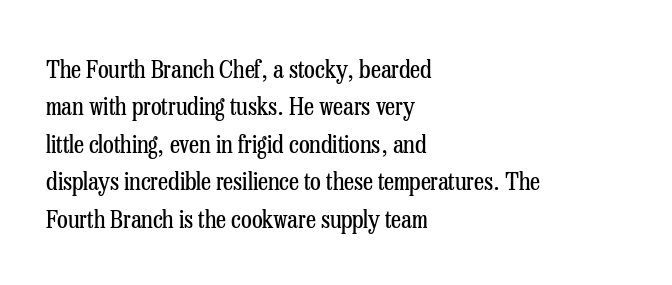
The image shows 25 px text type, upright; set left-aligned, normal line spacing (1.5x), normal letter spacing, not underlined.
